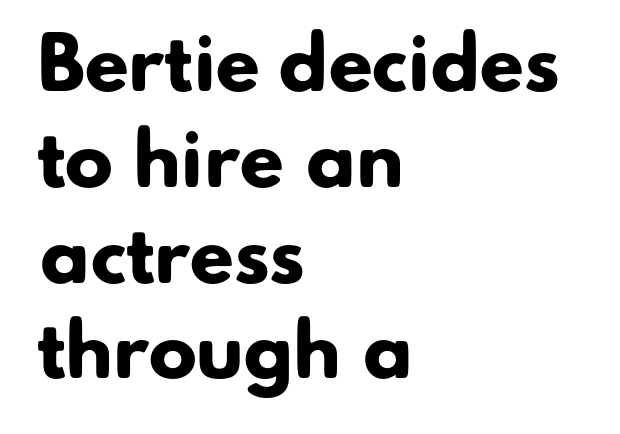
Q: Is the text bold? A: Yes.
Q: Is the typeface a serif or a sans-serif typeface? A: Sans-serif.
Q: Is the text underlined? A: No.
Q: How is the paragraph aligned? A: Left-aligned.
Q: Is the spacing between letters normal or unusually wide? A: Normal.
Q: Is the spacing between lines tight, normal or loose? A: Normal.
Q: Width (condensed, normal, or wide)? A: Normal.
Q: Stroke contrast? A: Low.
Q: x-height? A: Small.
Q: Monospaced? A: No.
